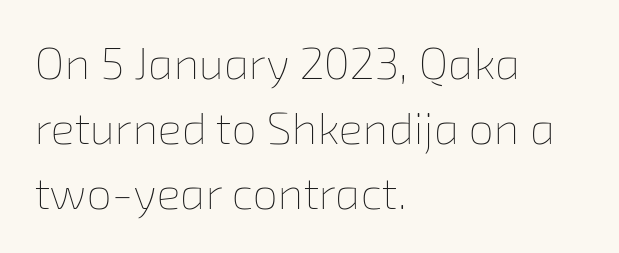
Q: Is the text bold? A: No.
Q: Is the text underlined? A: No.
Q: How is the paragraph aligned? A: Left-aligned.
Q: Is the spacing between letters normal or unusually wide? A: Normal.
Q: Is the spacing between lines tight, normal or loose? A: Normal.
Q: Width (condensed, normal, or wide)? A: Normal.
Q: Stroke contrast? A: Low.
Q: x-height? A: Medium.
Q: Monospaced? A: No.
